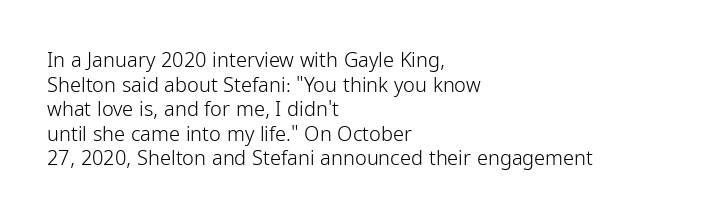
{"italic": "no", "bold": "no", "underline": "no", "align": "left", "line_spacing_ratio": 1.23, "letter_spacing": "normal", "letter_spacing_em": 0.0, "glyph_px": 20}
